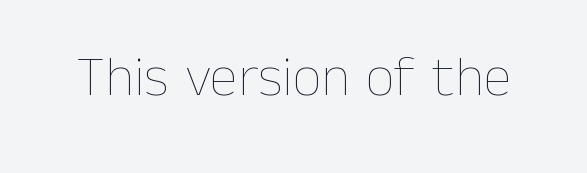
The image shows 57 px thin type, upright; set normal letter spacing, not underlined; low stroke contrast and a medium x-height.
